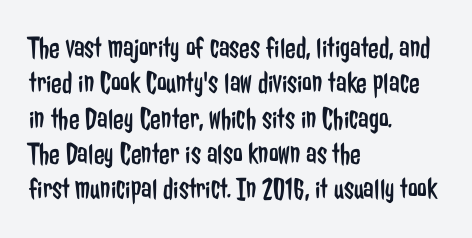
{"serif": "no", "italic": "no", "bold": "no", "weight": "regular", "width": "condensed", "stroke_contrast": "low", "x_height": "medium", "monospaced": "no", "underline": "no", "align": "left", "line_spacing": "tight", "line_spacing_ratio": 1.14, "letter_spacing": "normal", "letter_spacing_em": 0.0, "glyph_px": 31}
